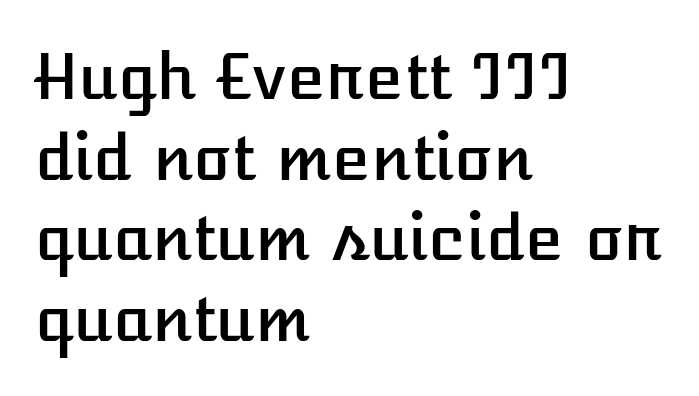
Short note: letters normally spaced. The lines in this sample share a left origin and differ only in where they stop. Here the designer chose a conventional face with non-uniform glyph widths. The glyphs are unaccompanied by any horizontal stroke below them.
